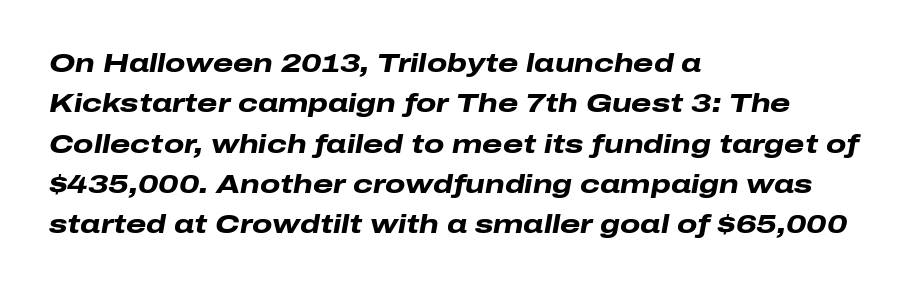
{"italic": "yes", "lean": "right", "slant_degrees": 10, "bold": "yes", "underline": "no", "align": "left", "line_spacing": "normal", "line_spacing_ratio": 1.55, "letter_spacing": "normal", "letter_spacing_em": 0.0, "glyph_px": 26}
